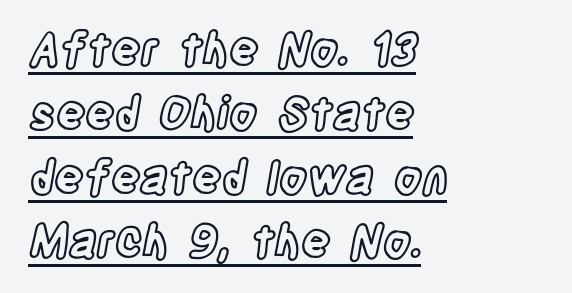
The image shows 45 px condensed type; set left-aligned, normal line spacing (1.42x), normal letter spacing, underlined; a large x-height.
